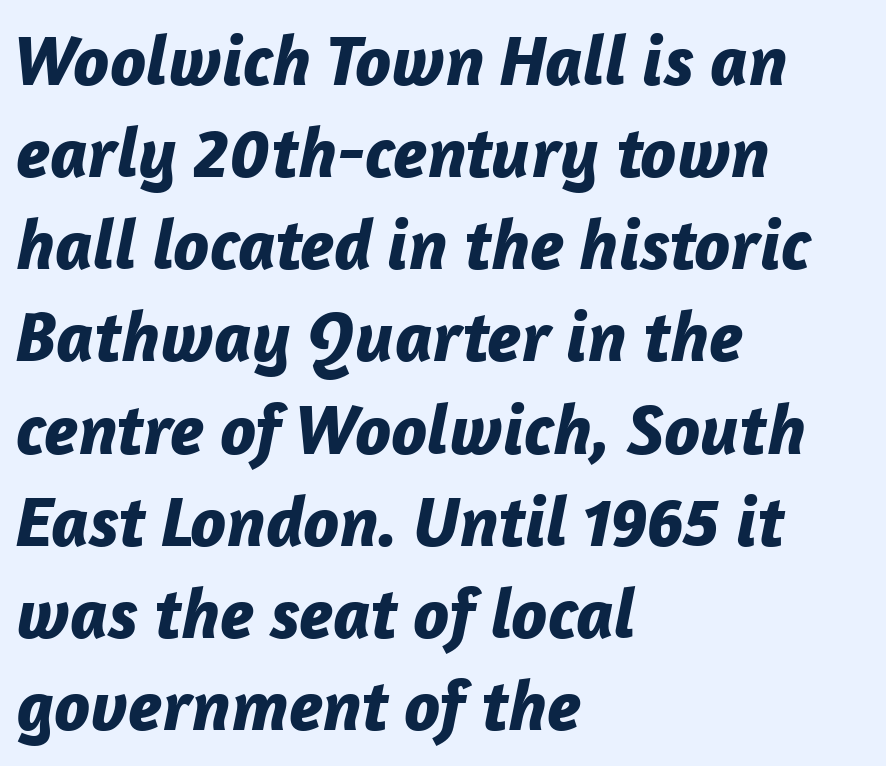
{"italic": "yes", "lean": "right", "slant_degrees": 12, "bold": "yes", "weight": "bold", "width": "normal", "stroke_contrast": "low", "x_height": "medium", "monospaced": "no", "underline": "no", "align": "left", "line_spacing": "normal", "line_spacing_ratio": 1.28, "letter_spacing": "normal", "letter_spacing_em": 0.0, "glyph_px": 72}
